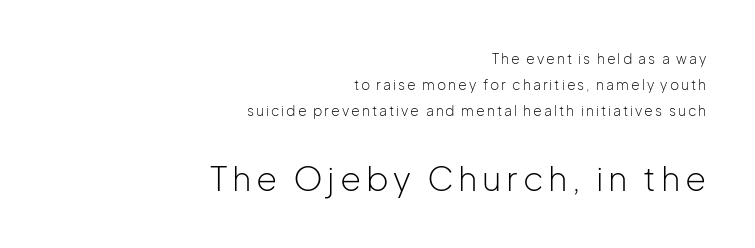
Q: Is the text bold? A: No.
Q: Is the text italic (slanted)? A: No, it is upright.
Q: Is the typeface a serif or a sans-serif typeface? A: Sans-serif.
Q: Is the text underlined? A: No.
Q: How is the paragraph aligned? A: Right-aligned.
Q: Which block of text is set in a larger size, the first (top) or the second (bottom)? A: The second (bottom) one.
Q: Width (condensed, normal, or wide)? A: Normal.
Q: Stroke contrast? A: Low.
Q: x-height? A: Medium.
Q: Monospaced? A: No.
